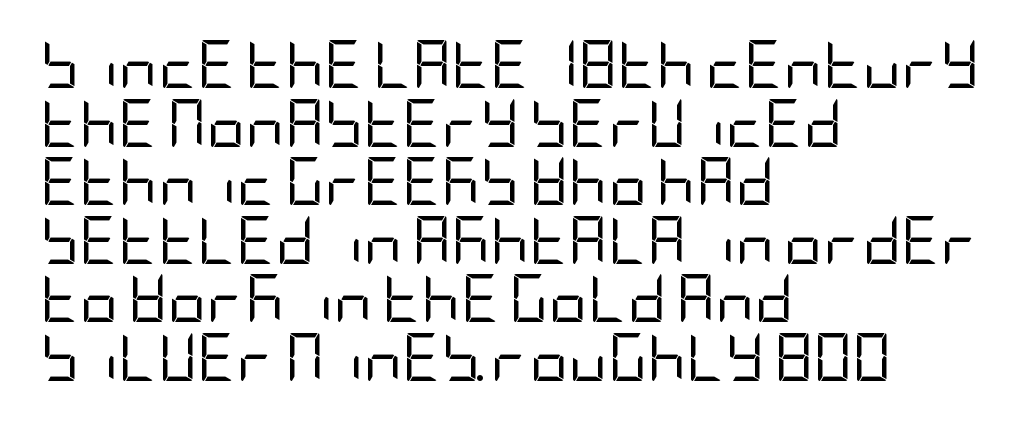
The image shows 48 px regular-weight, condensed sans-serif type, upright; set left-aligned, line spacing 1.22x, normal letter spacing, not underlined; low stroke contrast and a large x-height.
